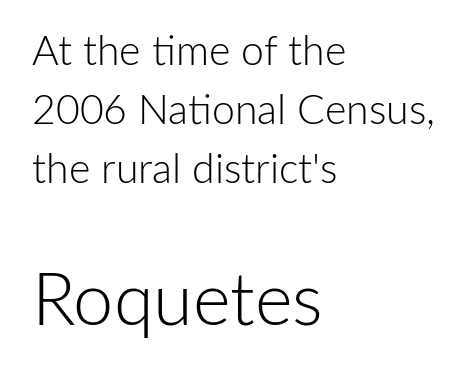
Q: Is the text bold? A: No.
Q: Is the text italic (slanted)? A: No, it is upright.
Q: Is the typeface a serif or a sans-serif typeface? A: Sans-serif.
Q: Is the text underlined? A: No.
Q: How is the paragraph aligned? A: Left-aligned.
Q: Is the spacing between letters normal or unusually wide? A: Normal.
Q: Is the spacing between lines tight, normal or loose? A: Normal.
Q: Which block of text is set in a larger size, the first (top) or the second (bottom)? A: The second (bottom) one.
Q: Width (condensed, normal, or wide)? A: Normal.
Q: Stroke contrast? A: Low.
Q: x-height? A: Medium.
Q: Monospaced? A: No.
